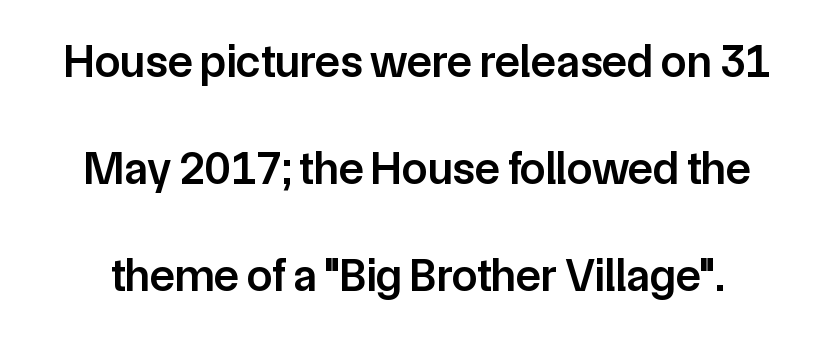
Q: Is the text bold? A: Semi-bold.
Q: Is the text italic (slanted)? A: No, it is upright.
Q: Is the typeface a serif or a sans-serif typeface? A: Sans-serif.
Q: Is the text underlined? A: No.
Q: Is the spacing between letters normal or unusually wide? A: Normal.
Q: Is the spacing between lines tight, normal or loose? A: Loose.
Q: Width (condensed, normal, or wide)? A: Normal.
Q: Stroke contrast? A: Low.
Q: x-height? A: Medium.
Q: Monospaced? A: No.
